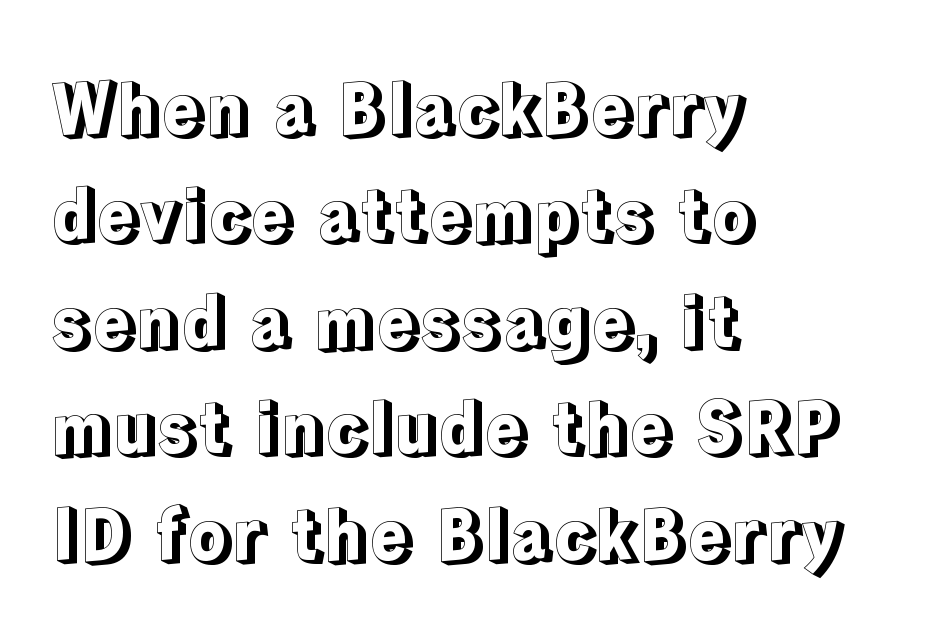
Q: Is the text italic (slanted)? A: No, it is upright.
Q: Is the text underlined? A: No.
Q: How is the paragraph aligned? A: Left-aligned.
Q: Is the spacing between letters normal or unusually wide? A: Normal.
Q: Is the spacing between lines tight, normal or loose? A: Normal.
Q: Width (condensed, normal, or wide)? A: Normal.
Q: x-height? A: Medium.
Q: Monospaced? A: No.
